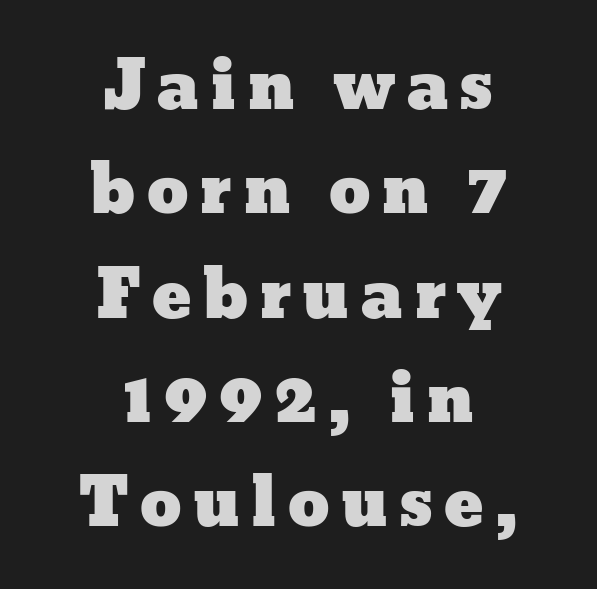
The image shows 66 px wide type, upright; set centered, normal line spacing (1.58x), not underlined; low stroke contrast and a medium x-height.
